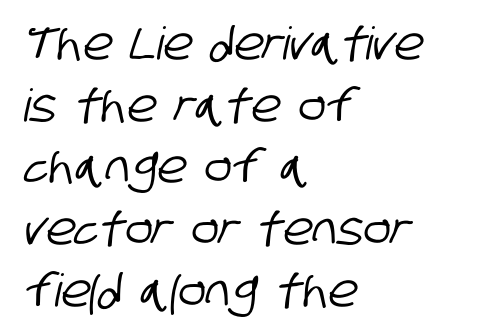
Decoration check: the copy has no underline. In terms of letterform style, serifs are entirely absent. This sample uses plain, unmodified letter spacing. The passage is arranged the way most books set body copy — flush left.
